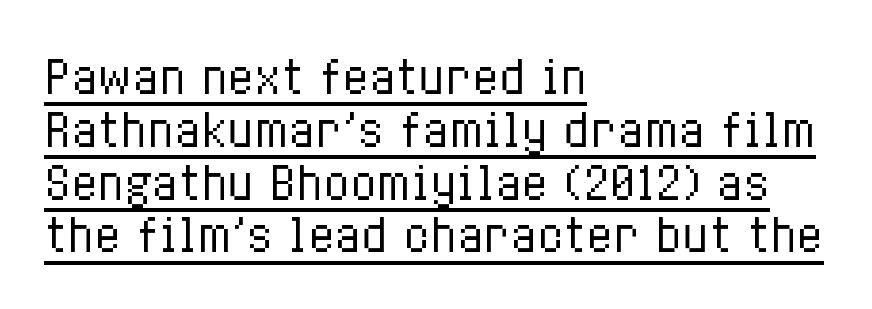
The image shows 44 px regular-weight, condensed type, upright; set left-aligned, line spacing 1.2x, normal letter spacing, underlined; low stroke contrast and a medium x-height.
